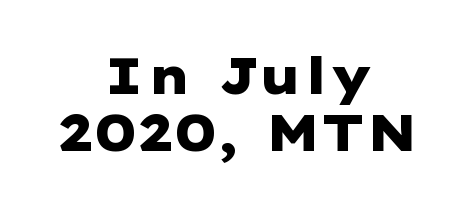
Q: Is the text bold? A: Yes.
Q: Is the text italic (slanted)? A: No, it is upright.
Q: Is the typeface a serif or a sans-serif typeface? A: Sans-serif.
Q: Is the text underlined? A: No.
Q: How is the paragraph aligned? A: Centered.
Q: Is the spacing between letters normal or unusually wide? A: Normal.
Q: Is the spacing between lines tight, normal or loose? A: Tight.
Q: Width (condensed, normal, or wide)? A: Wide.
Q: Stroke contrast? A: Low.
Q: x-height? A: Medium.
